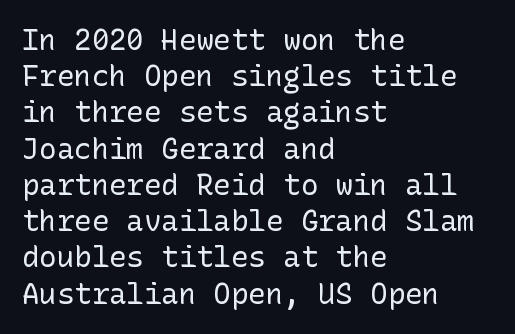
The image shows 29 px regular-weight sans-serif type, upright; set left-aligned, normal line spacing (1.25x), normal letter spacing, not underlined; low stroke contrast and a medium x-height.
